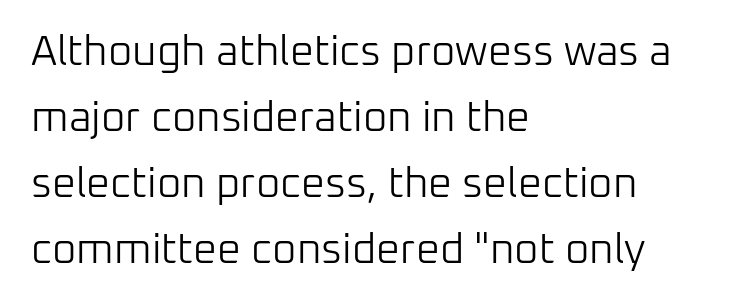
Q: Is the text bold? A: No.
Q: Is the text italic (slanted)? A: No, it is upright.
Q: Is the typeface a serif or a sans-serif typeface? A: Sans-serif.
Q: Is the text underlined? A: No.
Q: How is the paragraph aligned? A: Left-aligned.
Q: Is the spacing between letters normal or unusually wide? A: Normal.
Q: Is the spacing between lines tight, normal or loose? A: Normal.
Q: Width (condensed, normal, or wide)? A: Normal.
Q: Stroke contrast? A: Low.
Q: x-height? A: Medium.
Q: Monospaced? A: No.
